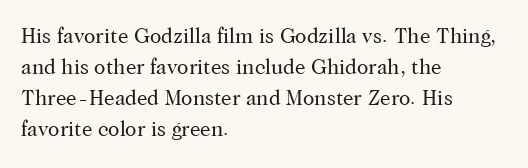
Q: Is the text bold? A: No.
Q: Is the text italic (slanted)? A: No, it is upright.
Q: Is the text underlined? A: No.
Q: How is the paragraph aligned? A: Left-aligned.
Q: Is the spacing between letters normal or unusually wide? A: Normal.
Q: Is the spacing between lines tight, normal or loose? A: Normal.
